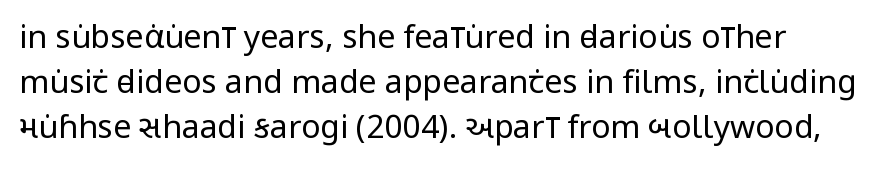
The letterforms sit at book weight or below. Tracking here is standard; glyphs follow each other at the usual distance. Character widths vary here, with narrow letters taking less room than wide ones. The rag falls on the right side of this text block. Tall strokes in this sample are plumb rather than angled.
